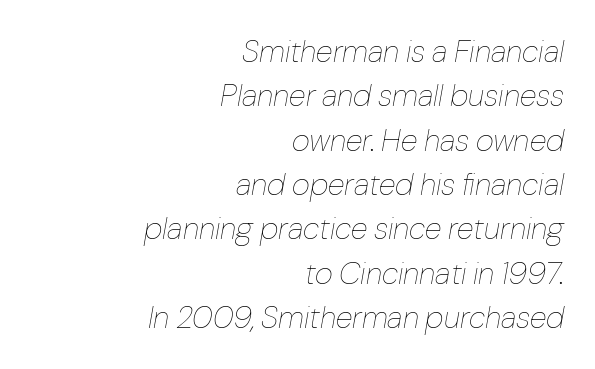
The typesetter chose a ragged-left arrangement here. Weight: regular or lighter. Notice how descenders clear the ascenders below comfortably — that's standard leading. Between one letter and the next there's only the usual sliver of space. These lines were composed using italics.
